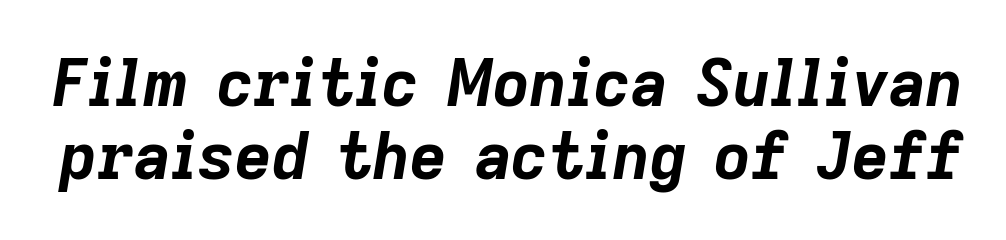
Q: Is the text bold? A: Yes.
Q: Is the text italic (slanted)? A: Yes, it leans right by about 9 degrees.
Q: Is the text underlined? A: No.
Q: Is the spacing between letters normal or unusually wide? A: Normal.
Q: Is the spacing between lines tight, normal or loose? A: Tight.
Q: Width (condensed, normal, or wide)? A: Normal.
Q: Stroke contrast? A: Low.
Q: x-height? A: Medium.
Q: Monospaced? A: No.
